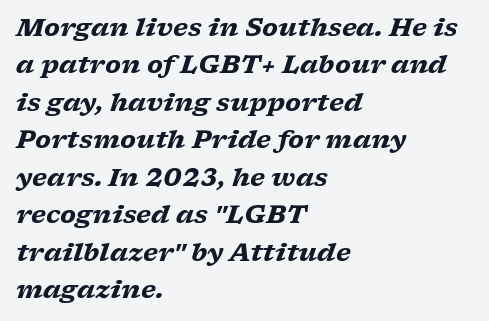
The line-height multiplier appears to be the usual default. The specimen reads as italic at a glance. The rendering anchors every line to the left-hand side. Stroke thickness is high; the sample reads as a true bold. Each word holds together tightly as a unit, with standard inter-letter gaps. Clear beneath every line of the passage.
